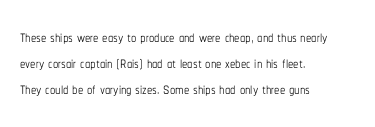
Visually the block forms a straight wall on the left and a jagged coastline on the right. This sample uses plain, unmodified letter spacing. The face looks like a standard text weight, possibly lighter. Check under the words: just untouched page. Does the lettering tilt? It doesn't — this is upright.
